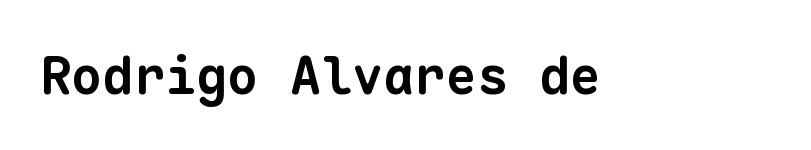
Honestly, there is no underline to notice here at all. Plenty of ink on the page — the face is bold. Spacing verdict: monospaced, one width for all characters. Font category for this specimen: sans-serif.
